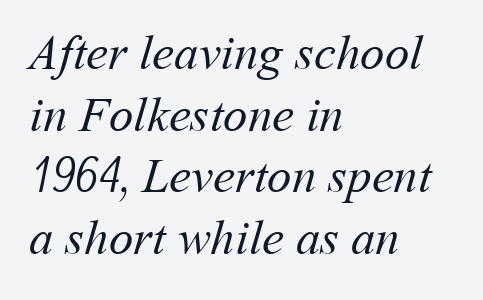
The image shows 49 px regular-weight type; set left-aligned, normal line spacing (1.26x), normal letter spacing, not underlined; medium stroke contrast and a medium x-height.
